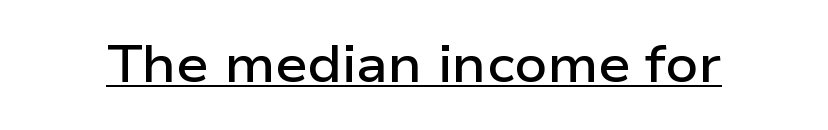
The image shows 51 px semibold, wide sans-serif type, upright; set normal letter spacing, underlined; low stroke contrast and a medium x-height.
